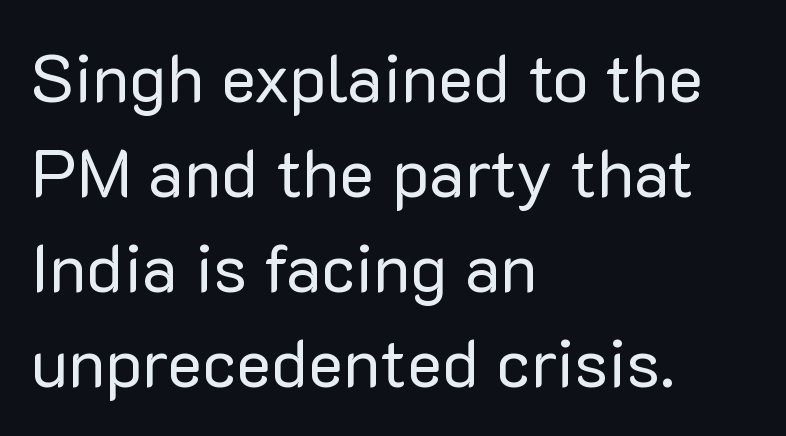
The image shows 67 px regular-weight sans-serif type, upright; set left-aligned, normal line spacing (1.42x), normal letter spacing, not underlined; low stroke contrast and a medium x-height.
